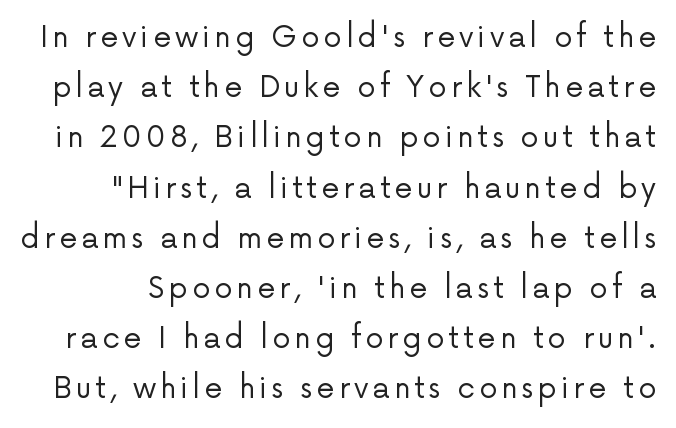
{"serif": "no", "italic": "no", "bold": "no", "weight": "regular", "width": "normal", "stroke_contrast": "low", "x_height": "medium", "monospaced": "no", "underline": "no", "line_spacing_ratio": 1.73, "glyph_px": 29}
